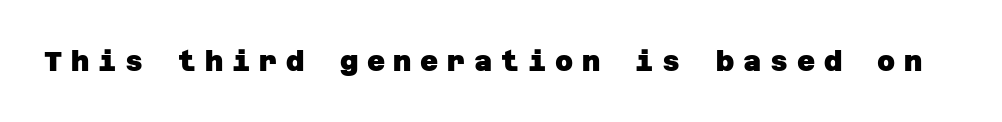
Q: Is the text bold? A: Yes.
Q: Is the typeface a serif or a sans-serif typeface? A: Sans-serif.
Q: Is the text underlined? A: No.
Q: Is the spacing between letters normal or unusually wide? A: Unusually wide.
Q: Width (condensed, normal, or wide)? A: Normal.
Q: Stroke contrast? A: Low.
Q: x-height? A: Large.
